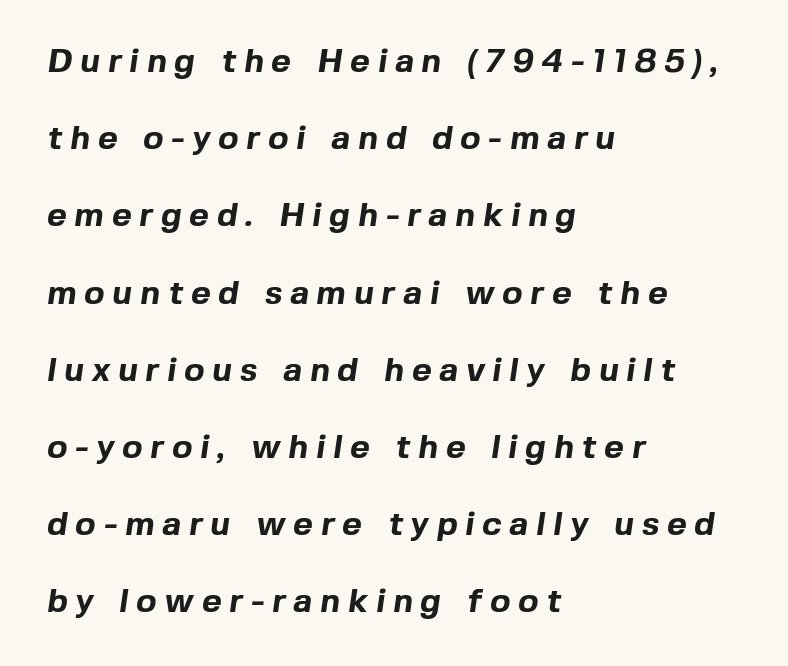
{"serif": "no", "bold": "yes", "weight": "bold", "width": "normal", "x_height": "medium", "monospaced": "no", "underline": "no", "align": "left", "line_spacing": "loose", "line_spacing_ratio": 2.27, "letter_spacing": "wide", "letter_spacing_em": 0.23, "glyph_px": 34}
